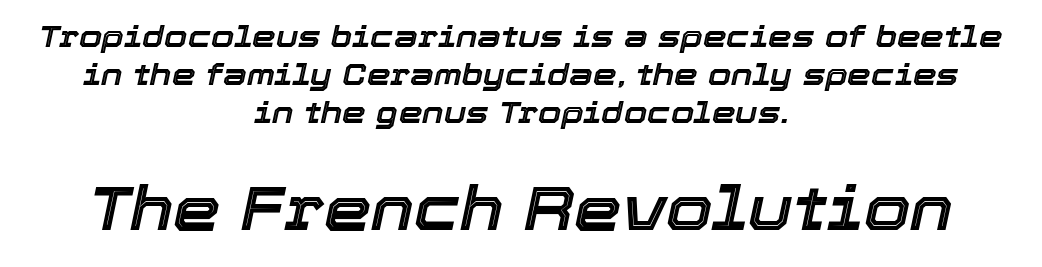
The lower block of text is set noticeably larger than the block above it. A typesetter would call this leading conventional body-copy spacing. Looking at the ascenders, they clearly lean. Tracking here is standard; glyphs follow each other at the usual distance.
